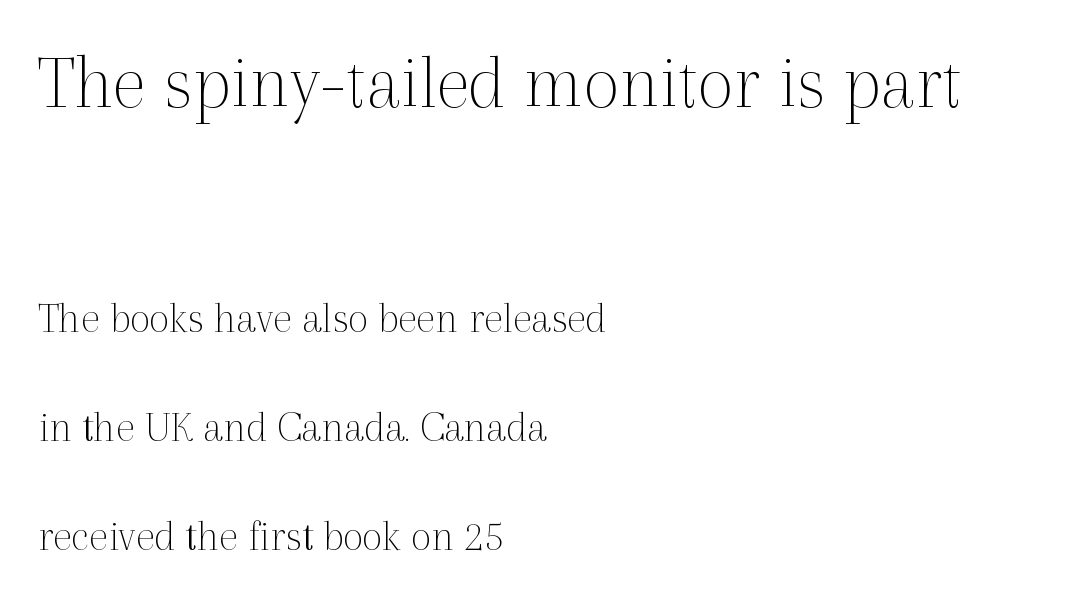
{"serif": "yes", "italic": "no", "bold": "no", "weight": "thin", "width": "normal", "x_height": "medium", "monospaced": "no", "underline": "no", "align": "left", "line_spacing": "loose", "line_spacing_ratio": 2.42, "letter_spacing": "normal", "letter_spacing_em": 0.0, "larger_block": "first", "size_ratio": 1.76, "glyph_px": 79}
